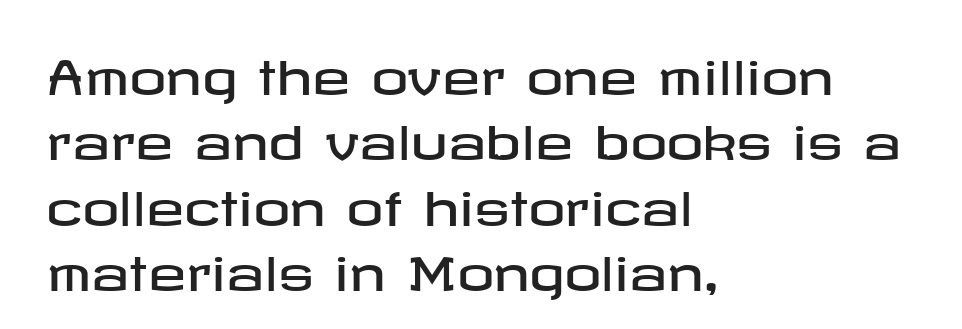
The block of text has a typical density, with ordinary space between rows. To sum up the face: it is a sans, with no serifs. Students, note that the glyphs here touch the page at normal intervals. The lines are quadded left.
